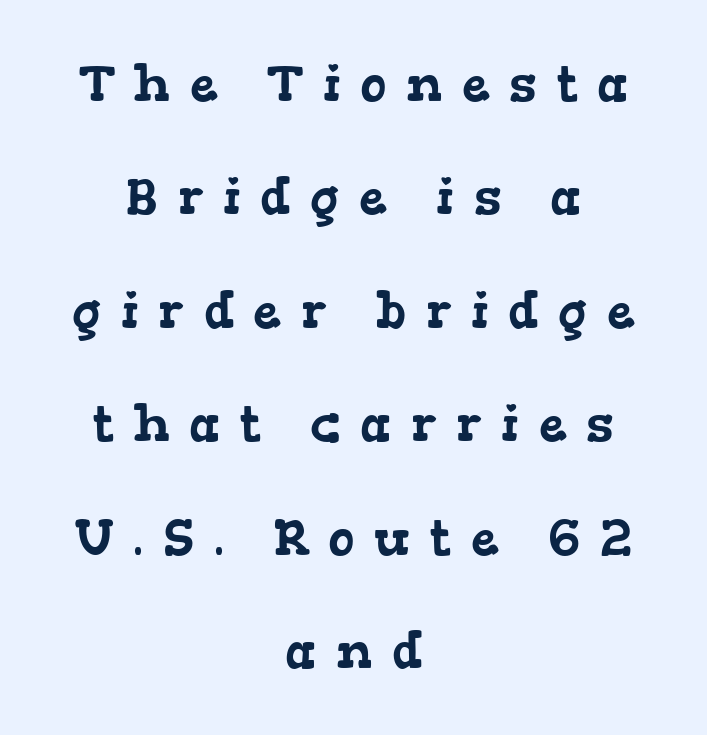
One glance says open: line gaps are wider than usual. The strip under each line holds only bare page. The passage shown is typeset with a serif family. Horizontal alignment here is central, giving a formal, balanced look. Each letter keeps its own natural width here, so spacing adapts to shape.
